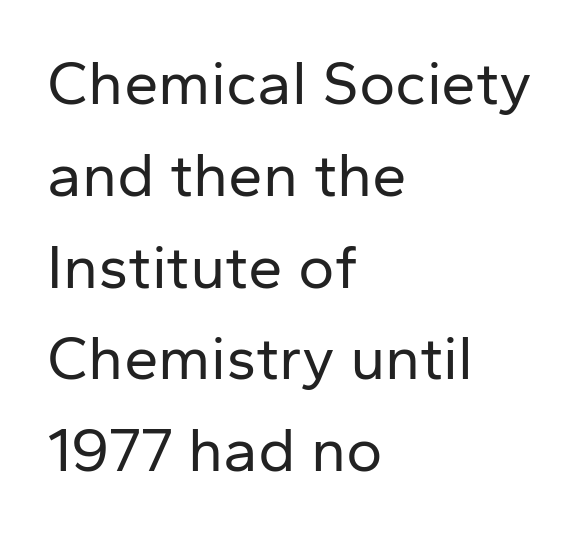
Stroke mass is kept to a normal reading level or below. This rendering leaves character spacing at its baseline value. This rendering features lettering with no underline. The lines are quadded left. This rendering employs a face without finishing strokes, i.e., a sans-serif. Leading matches the norm, producing a regular column.
